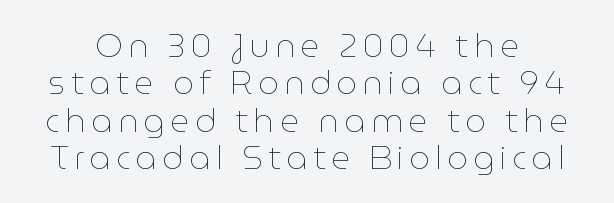
{"italic": "no", "bold": "no", "weight": "thin", "width": "normal", "stroke_contrast": "low", "x_height": "medium", "monospaced": "no", "underline": "no", "line_spacing": "tight", "line_spacing_ratio": 1.13, "glyph_px": 33}
